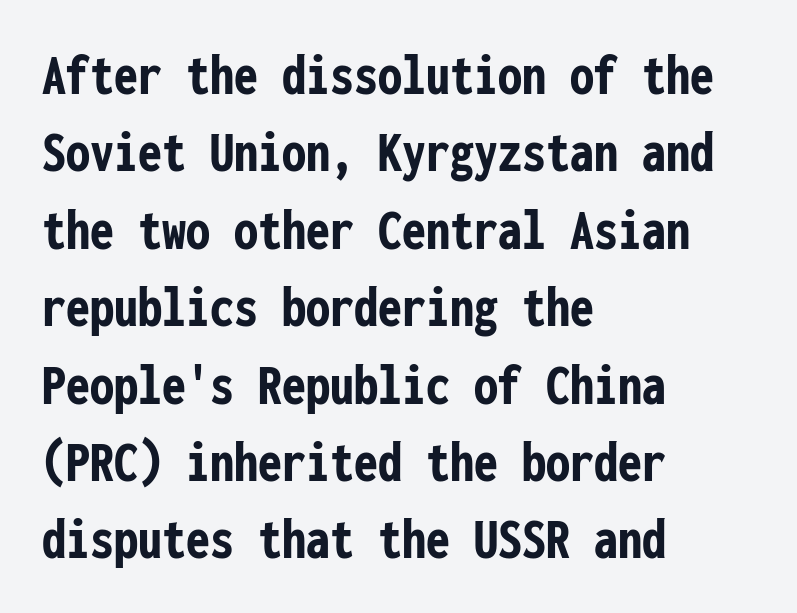
Q: Is the text bold? A: Yes.
Q: Is the text italic (slanted)? A: No, it is upright.
Q: Is the typeface a serif or a sans-serif typeface? A: Sans-serif.
Q: Is the text underlined? A: No.
Q: How is the paragraph aligned? A: Left-aligned.
Q: Is the spacing between letters normal or unusually wide? A: Normal.
Q: Is the spacing between lines tight, normal or loose? A: Normal.
Q: Width (condensed, normal, or wide)? A: Condensed.
Q: Stroke contrast? A: Low.
Q: x-height? A: Medium.
Q: Monospaced? A: Yes.
